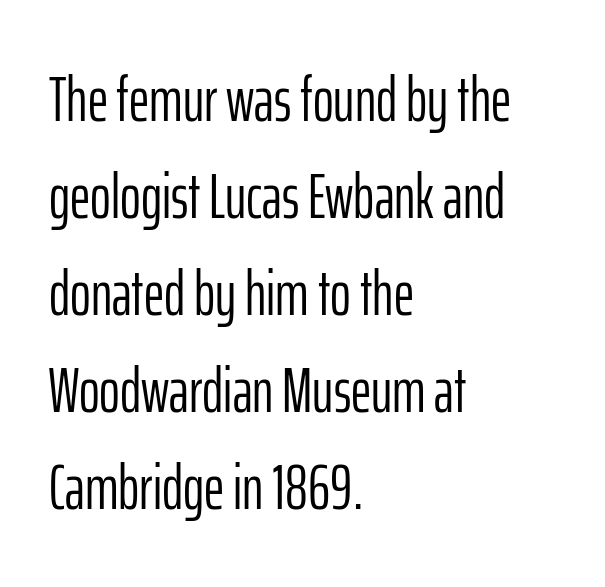
Q: Is the text bold? A: No.
Q: Is the text italic (slanted)? A: No, it is upright.
Q: Is the typeface a serif or a sans-serif typeface? A: Sans-serif.
Q: Is the text underlined? A: No.
Q: How is the paragraph aligned? A: Left-aligned.
Q: Is the spacing between letters normal or unusually wide? A: Normal.
Q: Is the spacing between lines tight, normal or loose? A: Normal.
Q: Width (condensed, normal, or wide)? A: Condensed.
Q: Stroke contrast? A: Low.
Q: x-height? A: Medium.
Q: Monospaced? A: No.
